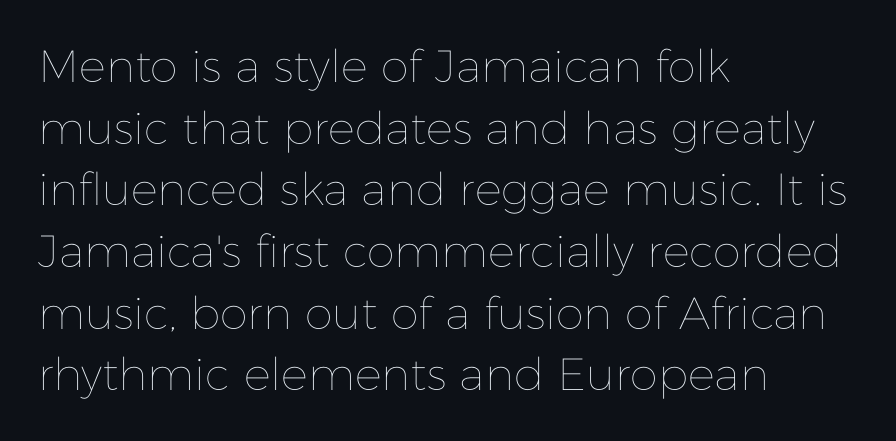
Q: Is the text bold? A: No.
Q: Is the text italic (slanted)? A: No, it is upright.
Q: Is the text underlined? A: No.
Q: How is the paragraph aligned? A: Left-aligned.
Q: Is the spacing between letters normal or unusually wide? A: Normal.
Q: Is the spacing between lines tight, normal or loose? A: Normal.
Q: Width (condensed, normal, or wide)? A: Normal.
Q: Stroke contrast? A: Low.
Q: x-height? A: Medium.
Q: Monospaced? A: No.
